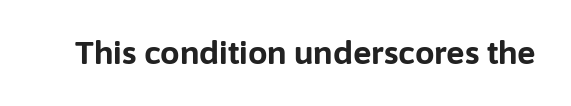
Q: Is the text bold? A: Yes.
Q: Is the text italic (slanted)? A: No, it is upright.
Q: Is the typeface a serif or a sans-serif typeface? A: Sans-serif.
Q: Is the text underlined? A: No.
Q: Is the spacing between letters normal or unusually wide? A: Normal.
Q: Width (condensed, normal, or wide)? A: Normal.
Q: Stroke contrast? A: Low.
Q: x-height? A: Medium.
Q: Monospaced? A: No.
